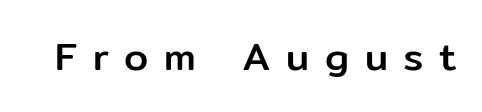
Unlike a traditional serif, this face leaves its strokes unadorned. Varying glyph widths throughout — classic text-font behaviour. A roman cut, with each character standing at attention. The area under the type is left untouched.
